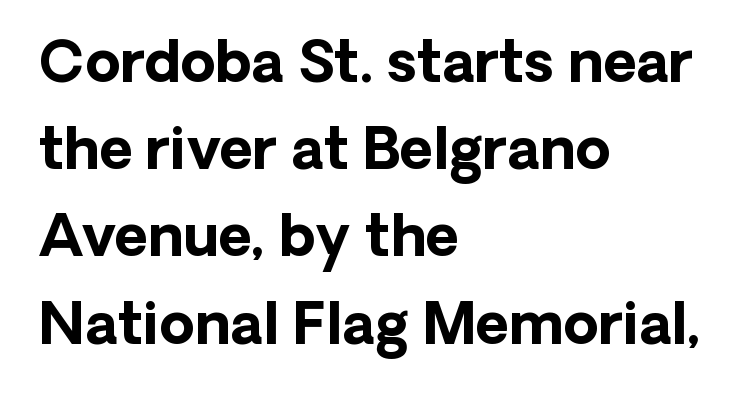
The image shows 57 px bold sans-serif type, upright; set left-aligned, normal line spacing (1.53x), normal letter spacing, not underlined; low stroke contrast and a medium x-height.
